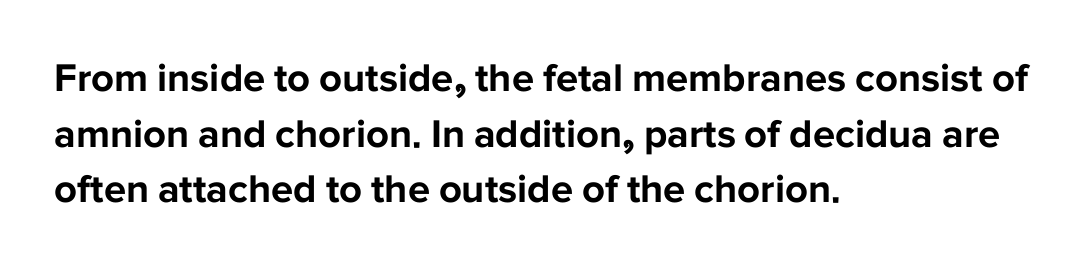
The image shows 40 px bold sans-serif type, upright; set left-aligned, normal line spacing (1.39x), normal letter spacing, not underlined; low stroke contrast and a medium x-height.
